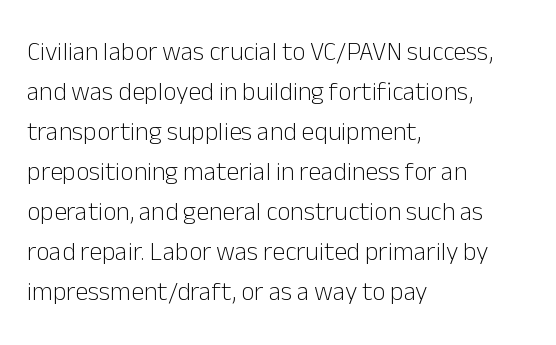
{"italic": "no", "bold": "no", "underline": "no", "align": "left", "line_spacing": "normal", "line_spacing_ratio": 1.54, "letter_spacing": "normal", "letter_spacing_em": 0.0, "glyph_px": 26}
